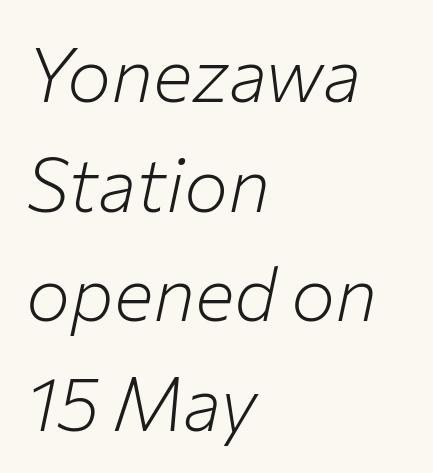
{"italic": "yes", "lean": "right", "slant_degrees": 12, "bold": "no", "weight": "light", "width": "normal", "stroke_contrast": "low", "x_height": "medium", "monospaced": "no", "underline": "no", "align": "left", "line_spacing": "normal", "line_spacing_ratio": 1.48, "letter_spacing": "normal", "letter_spacing_em": 0.0, "glyph_px": 74}
